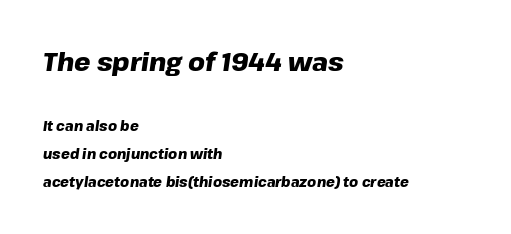
The image shows 26 px bold type, italic (leaning right); set left-aligned, loose line spacing (2.0x), normal letter spacing, not underlined; the first (top) block is 1.86x larger.
